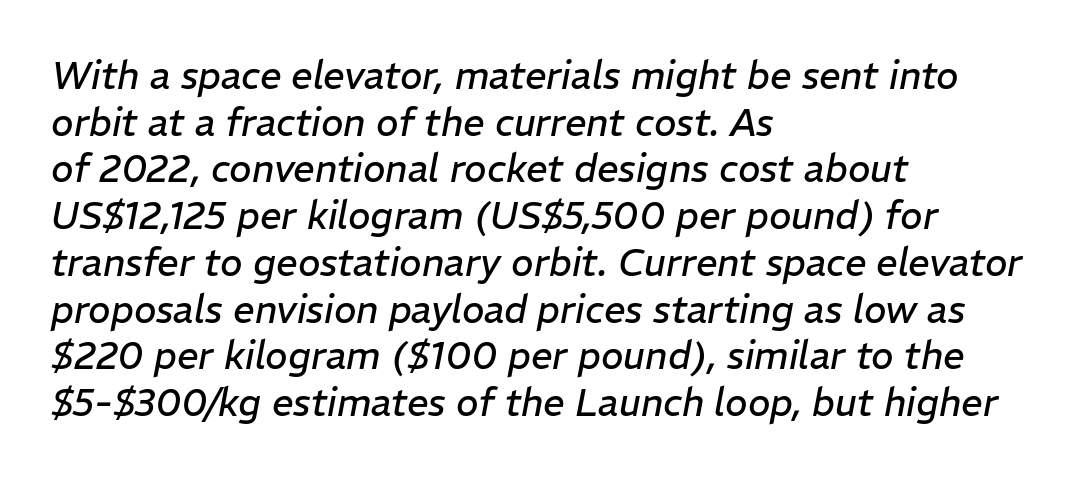
{"italic": "yes", "lean": "right", "slant_degrees": 11, "bold": "no", "weight": "regular", "width": "normal", "stroke_contrast": "low", "x_height": "medium", "monospaced": "no", "underline": "no", "align": "left", "line_spacing_ratio": 1.23, "letter_spacing": "normal", "letter_spacing_em": 0.0, "glyph_px": 38}
